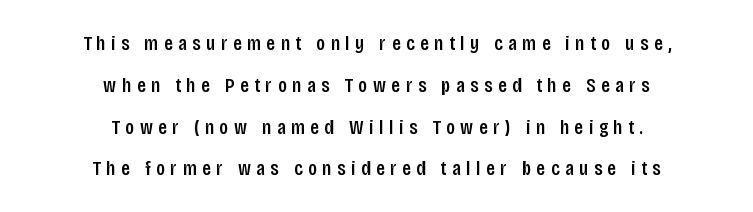
{"italic": "no", "underline": "no", "align": "center", "line_spacing": "loose", "line_spacing_ratio": 1.99, "letter_spacing": "wide", "letter_spacing_em": 0.26, "glyph_px": 21}
